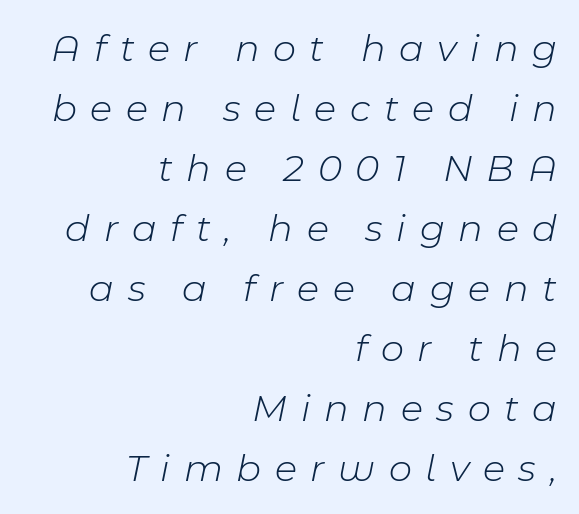
Honestly, the row spacing looks completely unremarkable. Unmarked baselines from the first word to the last. The letters are spread apart with noticeably loose tracking. Layout note: lines flush right. The typography opts for an oblique posture over an upright one. The strokes are not fattened; the text isn't bold.
